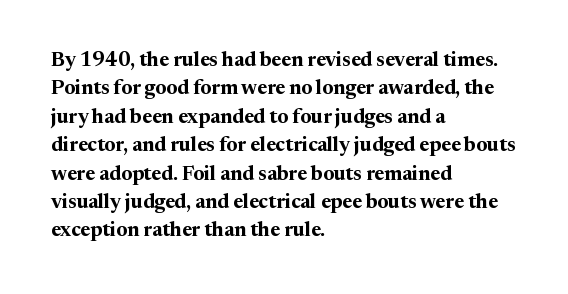
The image shows 20 px bold type, upright; set left-aligned, normal line spacing (1.42x), normal letter spacing, not underlined.
